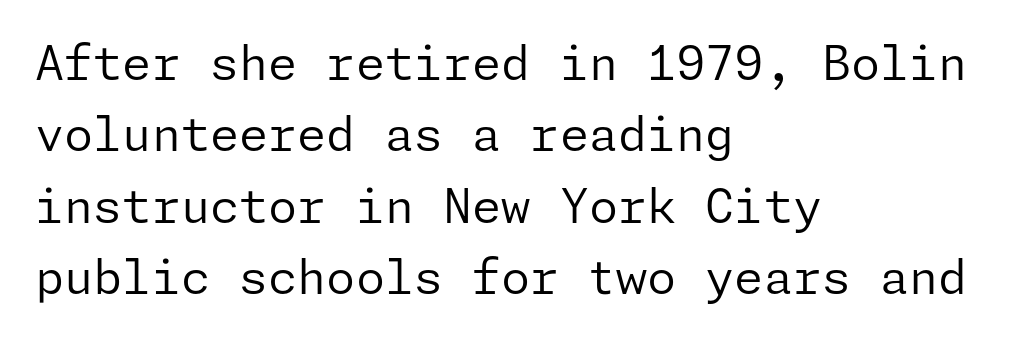
{"serif": "no", "italic": "no", "bold": "no", "weight": "regular", "width": "normal", "stroke_contrast": "low", "x_height": "medium", "underline": "no", "align": "left", "line_spacing": "normal", "line_spacing_ratio": 1.52, "letter_spacing": "normal", "letter_spacing_em": 0.0, "glyph_px": 47}
